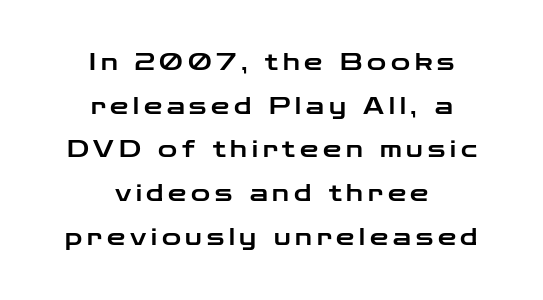
Q: Is the text italic (slanted)? A: No, it is upright.
Q: Is the text underlined? A: No.
Q: How is the paragraph aligned? A: Centered.
Q: Is the spacing between letters normal or unusually wide? A: Unusually wide.
Q: Is the spacing between lines tight, normal or loose? A: Loose.
